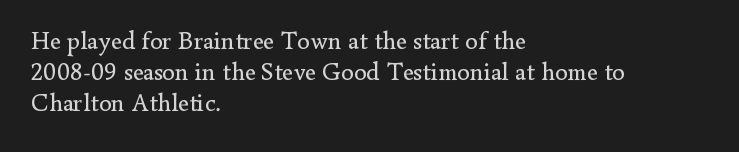
Q: Is the text bold? A: No.
Q: Is the text italic (slanted)? A: No, it is upright.
Q: Is the text underlined? A: No.
Q: How is the paragraph aligned? A: Left-aligned.
Q: Is the spacing between letters normal or unusually wide? A: Normal.
